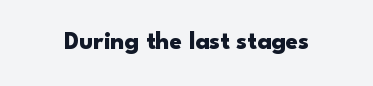
Underlining? Definitely not there. Strong, thick strokes mark this as bold type. This sample uses an upright cut, with every glyph sitting square on the baseline. A typesetter would call this zero additional tracking.
